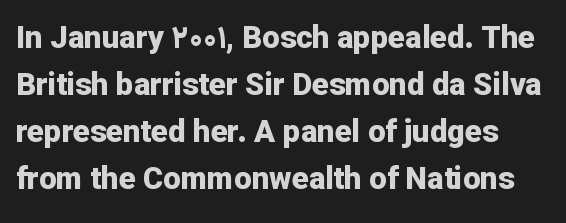
{"serif": "no", "italic": "no", "bold": "yes", "weight": "bold", "width": "normal", "stroke_contrast": "low", "x_height": "medium", "monospaced": "no", "underline": "no", "line_spacing": "normal", "line_spacing_ratio": 1.52, "letter_spacing": "normal", "letter_spacing_em": 0.0, "glyph_px": 31}
